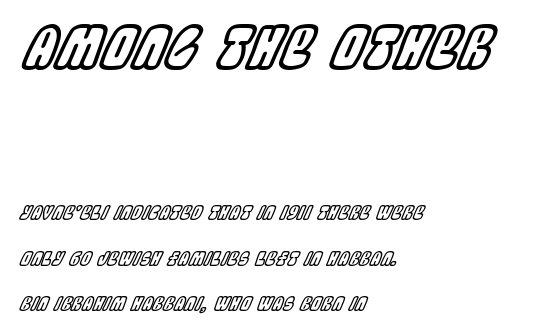
Q: Is the text italic (slanted)? A: Yes, it leans right by about 22 degrees.
Q: Is the text underlined? A: No.
Q: How is the paragraph aligned? A: Left-aligned.
Q: Is the spacing between letters normal or unusually wide? A: Normal.
Q: Is the spacing between lines tight, normal or loose? A: Loose.
Q: Which block of text is set in a larger size, the first (top) or the second (bottom)? A: The first (top) one.
Q: Width (condensed, normal, or wide)? A: Condensed.
Q: x-height? A: Large.
Q: Monospaced? A: No.
